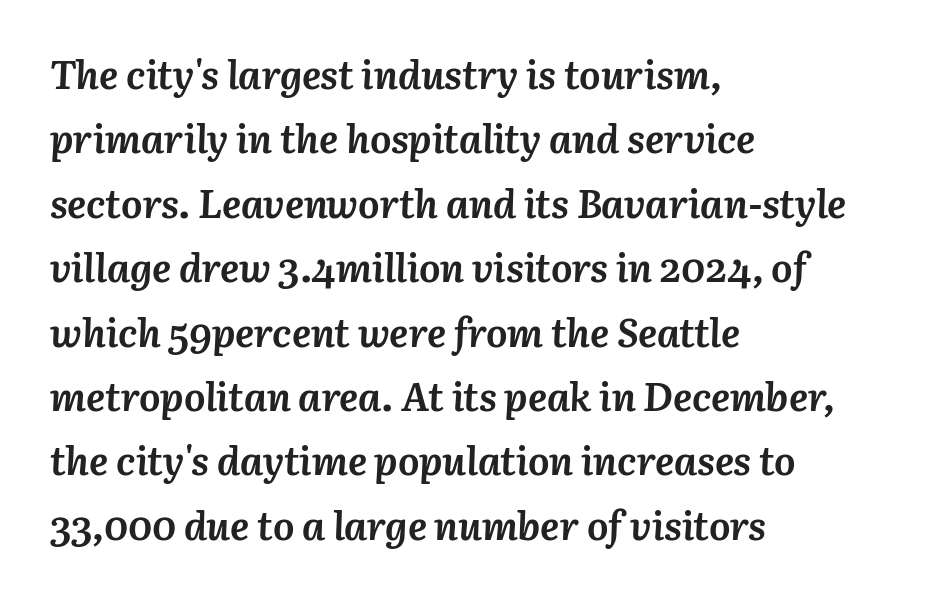
Q: Is the text bold? A: Yes.
Q: Is the text italic (slanted)? A: Yes, it leans right by about 3 degrees.
Q: Is the text underlined? A: No.
Q: How is the paragraph aligned? A: Left-aligned.
Q: Is the spacing between letters normal or unusually wide? A: Normal.
Q: Is the spacing between lines tight, normal or loose? A: Normal.
Q: Width (condensed, normal, or wide)? A: Normal.
Q: Stroke contrast? A: Medium.
Q: x-height? A: Medium.
Q: Monospaced? A: No.
